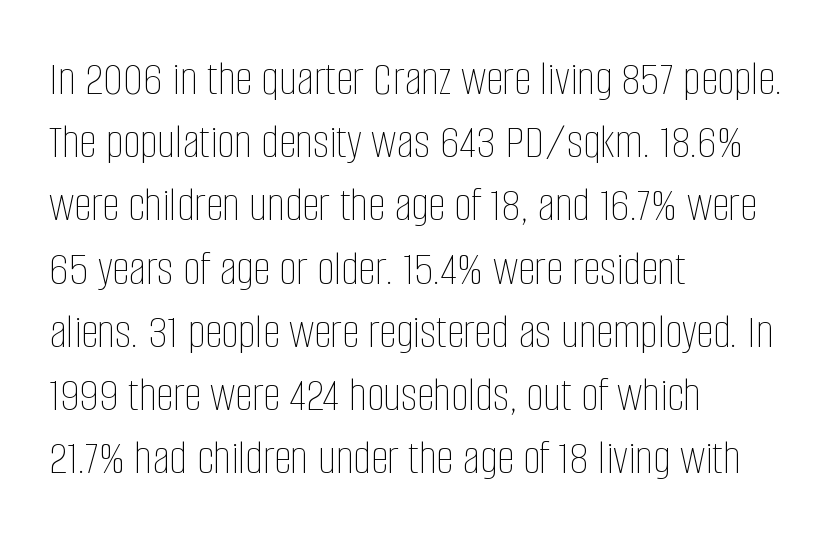
{"italic": "no", "bold": "no", "weight": "thin", "width": "condensed", "stroke_contrast": "low", "x_height": "large", "monospaced": "no", "underline": "no", "align": "left", "line_spacing": "normal", "line_spacing_ratio": 1.29, "letter_spacing": "normal", "letter_spacing_em": 0.0, "glyph_px": 49}
